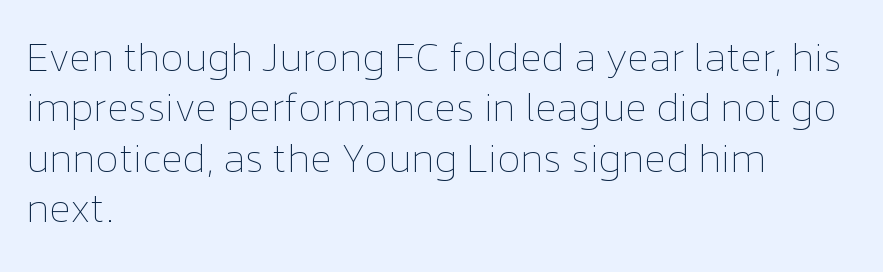
Q: Is the text bold? A: No.
Q: Is the text italic (slanted)? A: No, it is upright.
Q: Is the text underlined? A: No.
Q: How is the paragraph aligned? A: Left-aligned.
Q: Is the spacing between letters normal or unusually wide? A: Normal.
Q: Is the spacing between lines tight, normal or loose? A: Normal.
Q: Width (condensed, normal, or wide)? A: Normal.
Q: Stroke contrast? A: Low.
Q: x-height? A: Medium.
Q: Monospaced? A: No.
